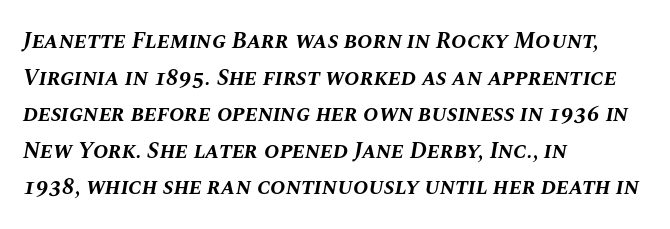
The image shows 23 px bold type, italic (leaning right); set left-aligned, normal line spacing (1.59x), normal letter spacing, not underlined.
